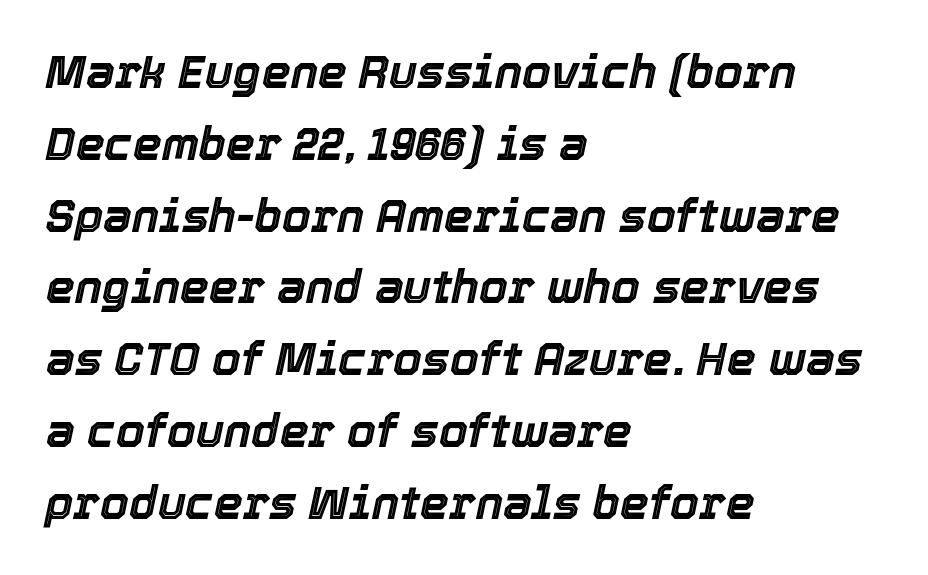
Q: Is the text italic (slanted)? A: Yes, it leans right by about 12 degrees.
Q: Is the text underlined? A: No.
Q: How is the paragraph aligned? A: Left-aligned.
Q: Is the spacing between letters normal or unusually wide? A: Normal.
Q: Is the spacing between lines tight, normal or loose? A: Normal.
Q: Width (condensed, normal, or wide)? A: Normal.
Q: x-height? A: Medium.
Q: Monospaced? A: No.
